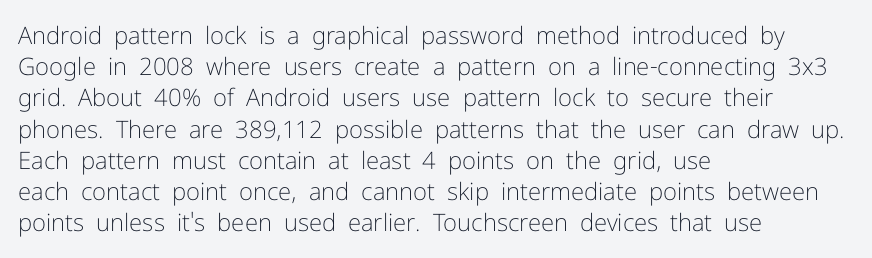
The image shows 24 px text type, upright; set left-aligned, normal line spacing (1.3x), normal letter spacing, not underlined.
